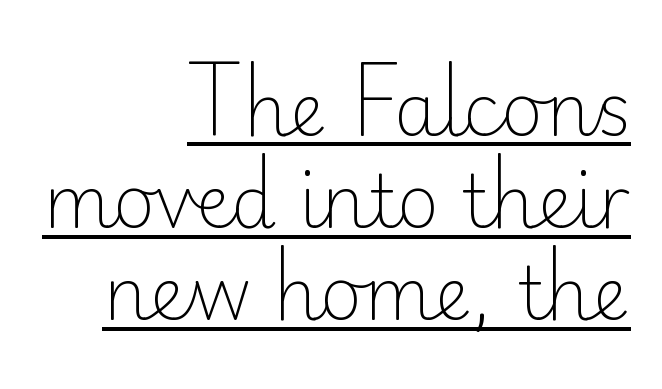
The image shows 72 px light sans-serif type, upright; set right-aligned, normal line spacing (1.28x), normal letter spacing, underlined; low stroke contrast and a small x-height.
